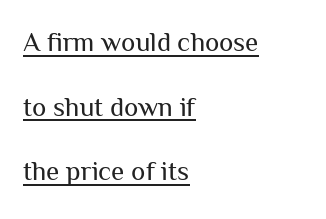
{"italic": "no", "bold": "no", "underline": "yes", "align": "left", "line_spacing": "loose", "line_spacing_ratio": 2.39, "letter_spacing": "normal", "letter_spacing_em": 0.0, "glyph_px": 27}
